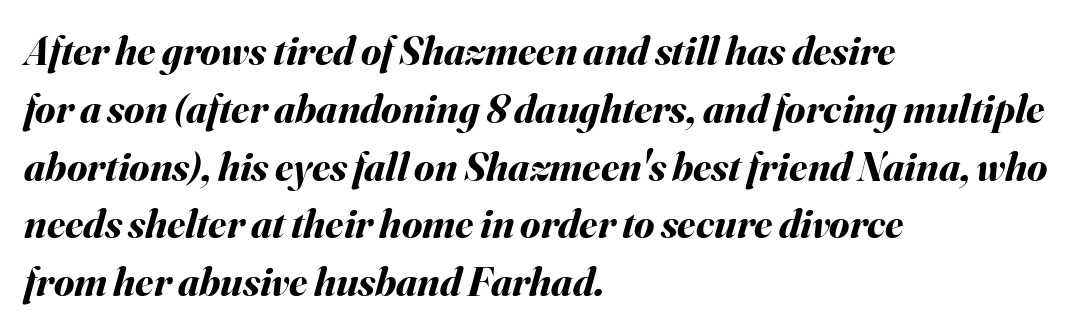
Q: Is the text bold? A: Yes.
Q: Is the text italic (slanted)? A: Yes, it leans right by about 16 degrees.
Q: Is the text underlined? A: No.
Q: How is the paragraph aligned? A: Left-aligned.
Q: Is the spacing between letters normal or unusually wide? A: Normal.
Q: Is the spacing between lines tight, normal or loose? A: Normal.
Q: Width (condensed, normal, or wide)? A: Normal.
Q: Stroke contrast? A: Medium.
Q: x-height? A: Small.
Q: Monospaced? A: No.
